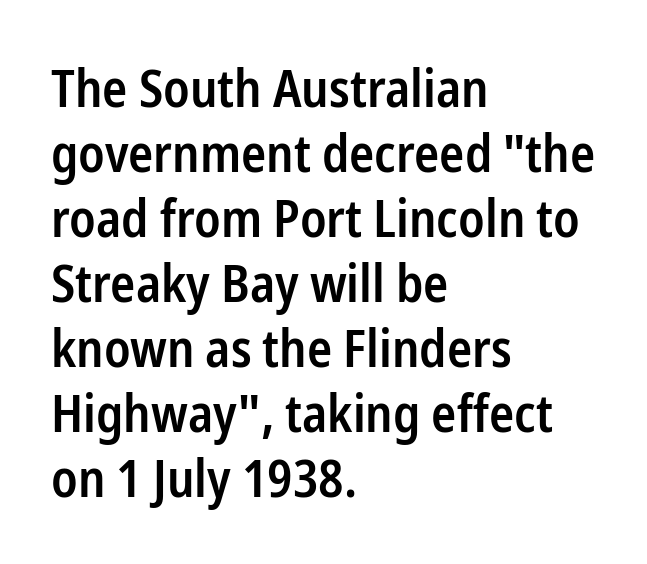
Q: Is the text bold? A: Semi-bold.
Q: Is the text italic (slanted)? A: No, it is upright.
Q: Is the typeface a serif or a sans-serif typeface? A: Sans-serif.
Q: Is the text underlined? A: No.
Q: How is the paragraph aligned? A: Left-aligned.
Q: Is the spacing between letters normal or unusually wide? A: Normal.
Q: Is the spacing between lines tight, normal or loose? A: Normal.
Q: Width (condensed, normal, or wide)? A: Condensed.
Q: Stroke contrast? A: Low.
Q: x-height? A: Medium.
Q: Monospaced? A: No.
